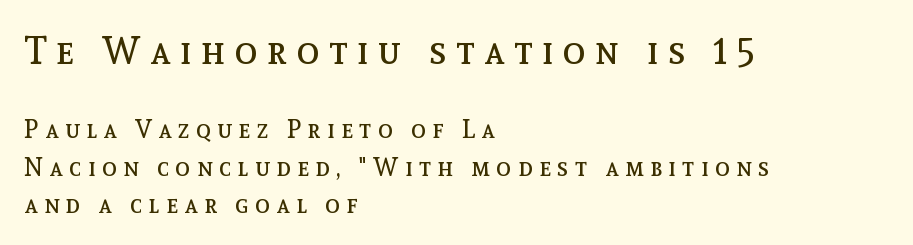
Q: Is the text bold? A: No.
Q: Is the text italic (slanted)? A: No, it is upright.
Q: Is the text underlined? A: No.
Q: How is the paragraph aligned? A: Left-aligned.
Q: Is the spacing between letters normal or unusually wide? A: Unusually wide.
Q: Is the spacing between lines tight, normal or loose? A: Normal.
Q: Which block of text is set in a larger size, the first (top) or the second (bottom)? A: The first (top) one.
Q: Width (condensed, normal, or wide)? A: Normal.
Q: x-height? A: Medium.
Q: Monospaced? A: No.
